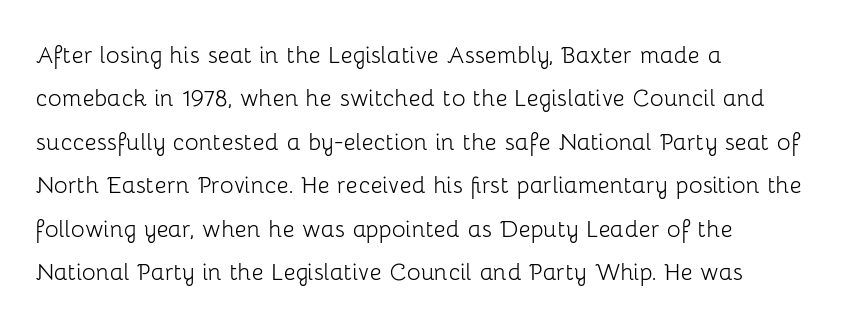
These glyphs show unthickened strokes, regular width or finer. Check where the strokes stop: nothing finishes them off — pure sans. Is this a fixed-width face? No — the glyphs have proportional, varying widths. Horizontally, the lines are justified to the leading edge only. Descenders are the only things crossing below the line.
